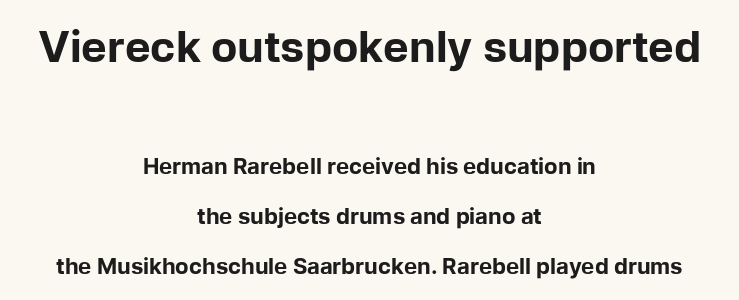
Q: Is the text bold? A: Yes.
Q: Is the text italic (slanted)? A: No, it is upright.
Q: Is the typeface a serif or a sans-serif typeface? A: Sans-serif.
Q: Is the text underlined? A: No.
Q: How is the paragraph aligned? A: Centered.
Q: Is the spacing between letters normal or unusually wide? A: Normal.
Q: Is the spacing between lines tight, normal or loose? A: Loose.
Q: Which block of text is set in a larger size, the first (top) or the second (bottom)? A: The first (top) one.
Q: Width (condensed, normal, or wide)? A: Normal.
Q: Stroke contrast? A: Low.
Q: x-height? A: Medium.
Q: Monospaced? A: No.
